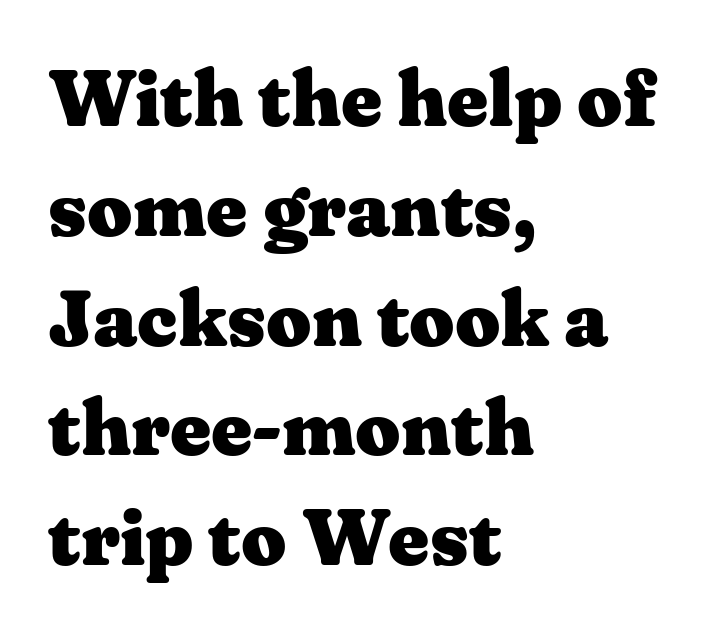
{"serif": "yes", "italic": "no", "bold": "yes", "weight": "heavy", "width": "wide", "stroke_contrast": "medium", "x_height": "medium", "monospaced": "no", "underline": "no", "align": "left", "line_spacing": "normal", "line_spacing_ratio": 1.39, "letter_spacing": "normal", "letter_spacing_em": 0.0, "glyph_px": 79}
